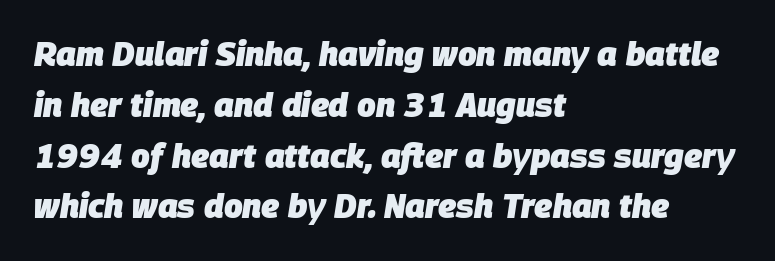
Is the type bold? Yes — the strokes are clearly thick and heavy. The strip under each line holds only bare page. The font's italic variant was chosen for this text. Horizontal bands of white between lines are of average thickness. This rendering leaves character spacing at its baseline value.
